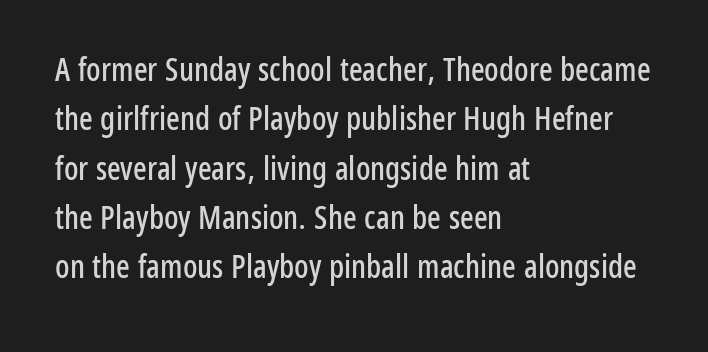
{"serif": "no", "italic": "no", "width": "condensed", "stroke_contrast": "low", "x_height": "medium", "monospaced": "no", "underline": "no", "align": "left", "line_spacing": "normal", "line_spacing_ratio": 1.54, "letter_spacing": "normal", "letter_spacing_em": 0.0, "glyph_px": 32}
